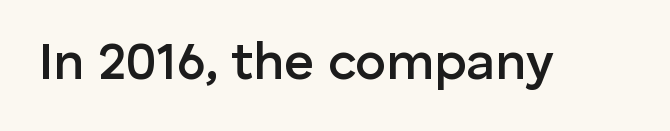
Weight check: semibold — heavier than regular, not quite bold. Words float on clear page, feet unadorned. Spacing verdict: proportional, widths tailored to each character. Does the lettering tilt? It doesn't — this is upright.
